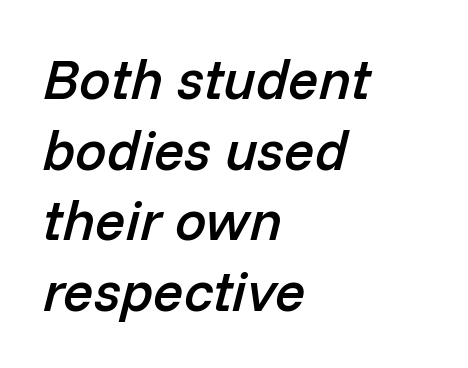
Q: Is the text bold? A: Semi-bold.
Q: Is the text italic (slanted)? A: Yes, it leans right by about 14 degrees.
Q: Is the text underlined? A: No.
Q: How is the paragraph aligned? A: Left-aligned.
Q: Is the spacing between letters normal or unusually wide? A: Normal.
Q: Is the spacing between lines tight, normal or loose? A: Normal.
Q: Width (condensed, normal, or wide)? A: Normal.
Q: Stroke contrast? A: Low.
Q: x-height? A: Medium.
Q: Monospaced? A: No.
